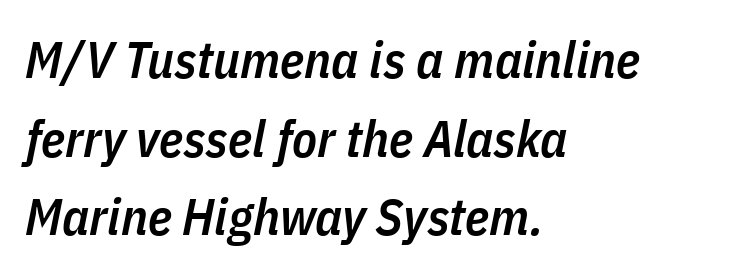
{"italic": "yes", "lean": "right", "slant_degrees": 11, "bold": "semi", "weight": "semibold", "width": "condensed", "stroke_contrast": "low", "x_height": "medium", "monospaced": "no", "underline": "no", "align": "left", "line_spacing": "normal", "line_spacing_ratio": 1.54, "letter_spacing": "normal", "letter_spacing_em": 0.0, "glyph_px": 51}
